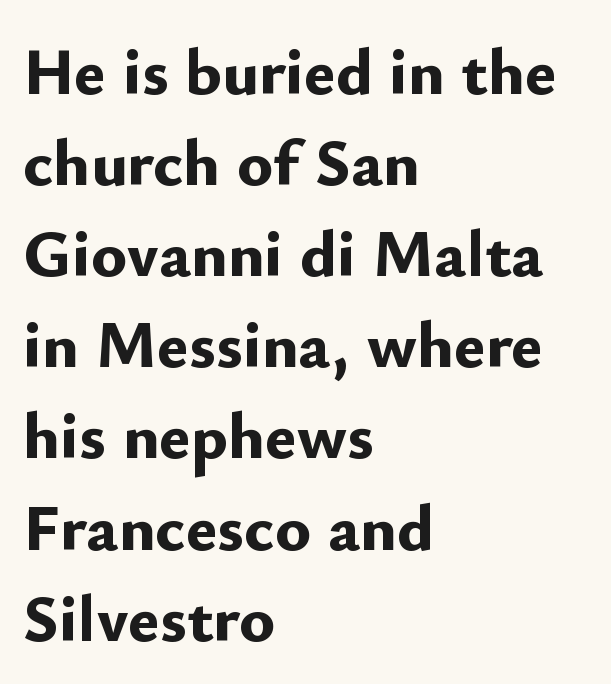
The image shows 67 px bold sans-serif type, upright; set left-aligned, normal line spacing (1.36x), normal letter spacing, not underlined; low stroke contrast and a small x-height.
